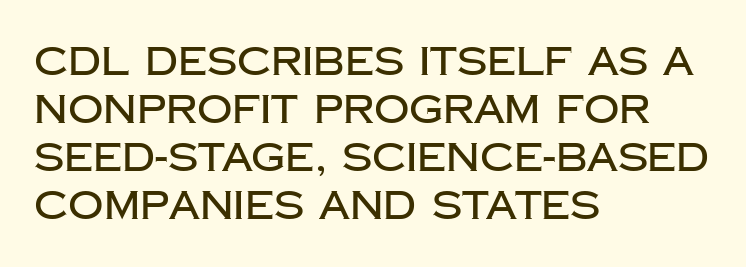
Posture: upright roman. These lines stack with their left ends in a neat column. Bare-footed words on every line. The type family on display is of the sans-serif kind. The passage shown is typed in a proportional face where columns would drift.
